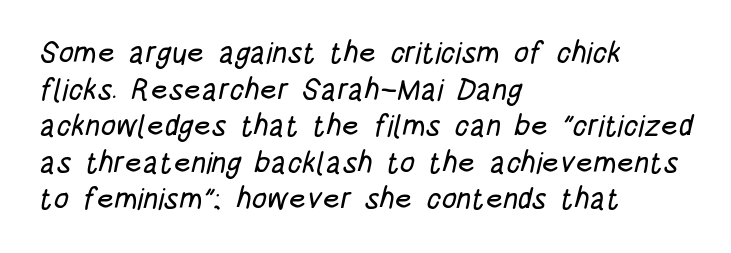
{"serif": "no", "width": "condensed", "stroke_contrast": "low", "x_height": "large", "monospaced": "no", "underline": "no", "align": "left", "line_spacing_ratio": 1.22, "letter_spacing": "normal", "letter_spacing_em": 0.0, "glyph_px": 30}
